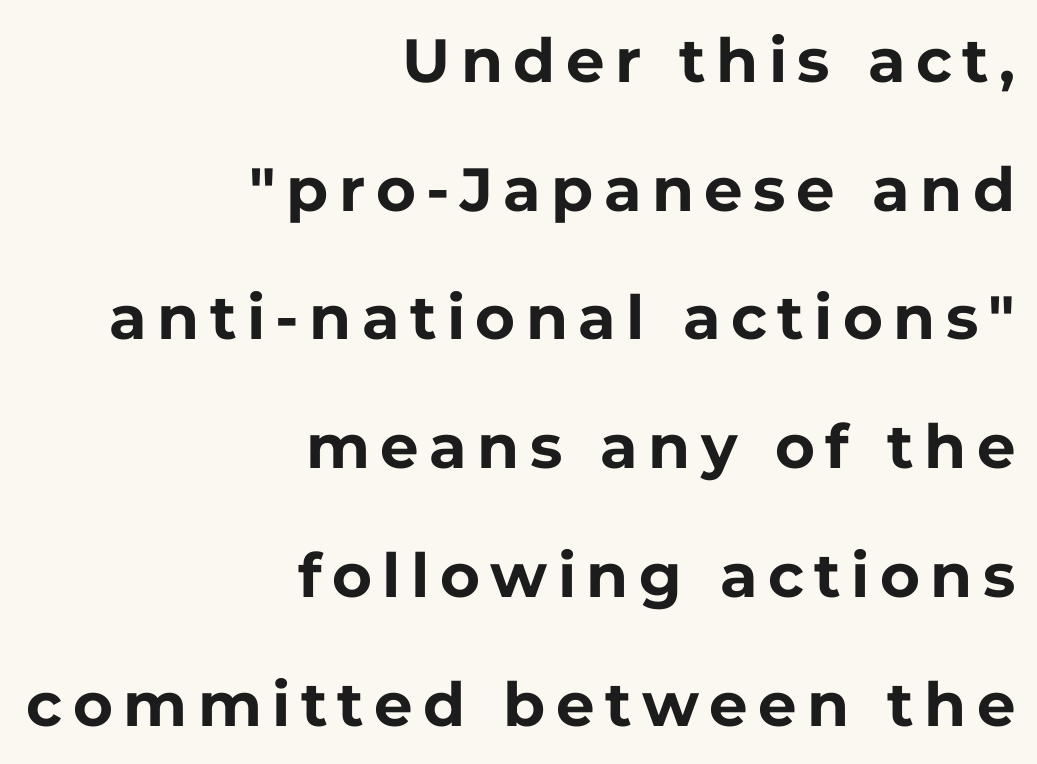
The image shows 61 px bold sans-serif type, upright; set right-aligned, loose line spacing (2.11x), not underlined; low stroke contrast and a medium x-height.
